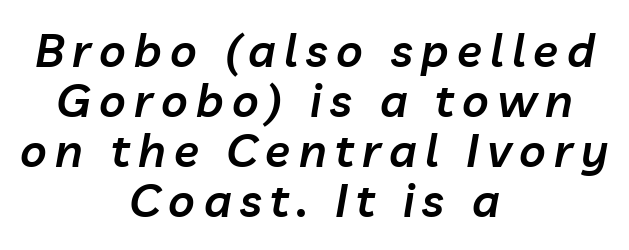
{"italic": "yes", "lean": "right", "slant_degrees": 10, "bold": "semi", "weight": "semibold", "width": "normal", "stroke_contrast": "low", "x_height": "medium", "monospaced": "no", "underline": "no", "align": "center", "line_spacing": "tight", "line_spacing_ratio": 1.09, "glyph_px": 46}
